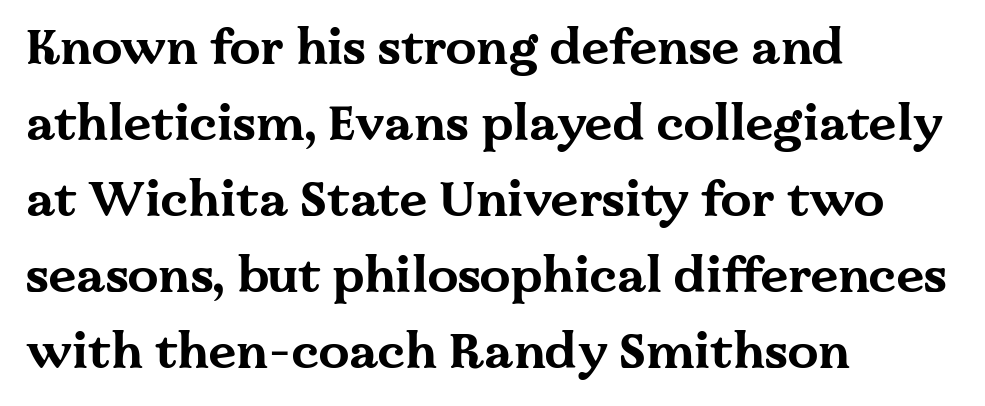
Q: Is the text bold? A: Yes.
Q: Is the text italic (slanted)? A: No, it is upright.
Q: Is the typeface a serif or a sans-serif typeface? A: Serif.
Q: Is the text underlined? A: No.
Q: How is the paragraph aligned? A: Left-aligned.
Q: Is the spacing between letters normal or unusually wide? A: Normal.
Q: Is the spacing between lines tight, normal or loose? A: Normal.
Q: Width (condensed, normal, or wide)? A: Wide.
Q: Stroke contrast? A: Medium.
Q: x-height? A: Medium.
Q: Monospaced? A: No.
